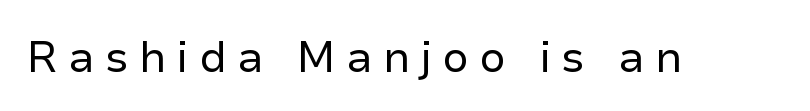
Q: Is the text bold? A: No.
Q: Is the text italic (slanted)? A: No, it is upright.
Q: Is the typeface a serif or a sans-serif typeface? A: Sans-serif.
Q: Is the text underlined? A: No.
Q: Is the spacing between letters normal or unusually wide? A: Unusually wide.
Q: Width (condensed, normal, or wide)? A: Normal.
Q: Stroke contrast? A: Low.
Q: x-height? A: Medium.
Q: Monospaced? A: No.
